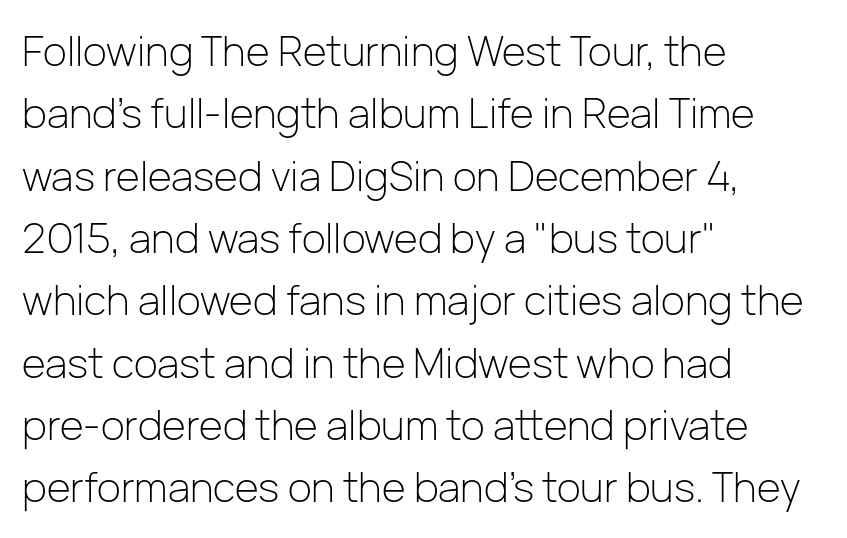
{"serif": "no", "italic": "no", "bold": "no", "weight": "light", "width": "normal", "stroke_contrast": "low", "x_height": "medium", "monospaced": "no", "underline": "no", "align": "left", "line_spacing": "normal", "line_spacing_ratio": 1.52, "letter_spacing": "normal", "letter_spacing_em": 0.0, "glyph_px": 41}
